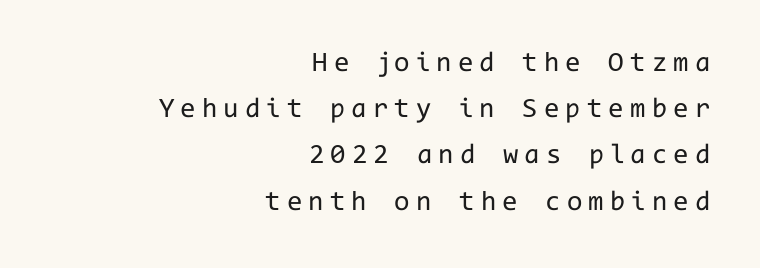
The image shows 28 px regular-weight sans-serif type, upright, monospaced; set right-aligned, normal line spacing (1.65x), unusually wide letter spacing (+0.22 em), not underlined; low stroke contrast and a medium x-height.
